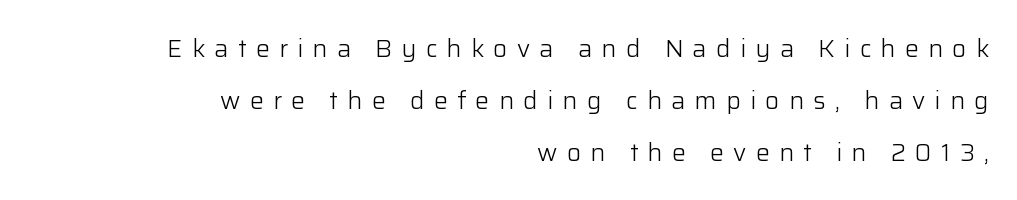
Q: Is the text bold? A: No.
Q: Is the text italic (slanted)? A: No, it is upright.
Q: Is the text underlined? A: No.
Q: How is the paragraph aligned? A: Right-aligned.
Q: Is the spacing between letters normal or unusually wide? A: Unusually wide.
Q: Is the spacing between lines tight, normal or loose? A: Loose.
